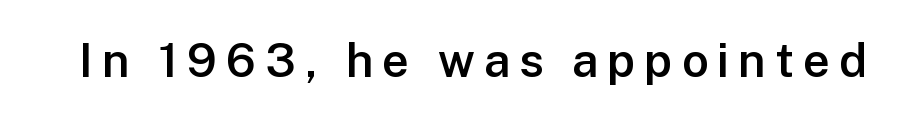
The rendering uses natural spacing where letterforms have individual widths. A typesetter would label this face a sans. Bold? Not quite — semibold, heavier than regular but stopping short. Rendered with straight, roman letterforms. The gap between lines stays unmarked.
